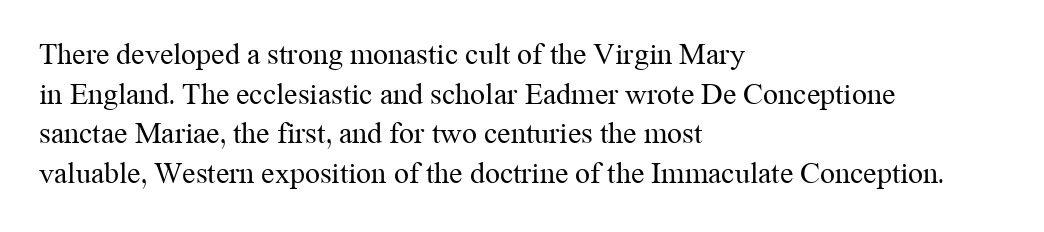
The image shows 30 px regular-weight serif type, upright; set left-aligned, normal line spacing (1.32x), normal letter spacing, not underlined; medium stroke contrast and a medium x-height.
